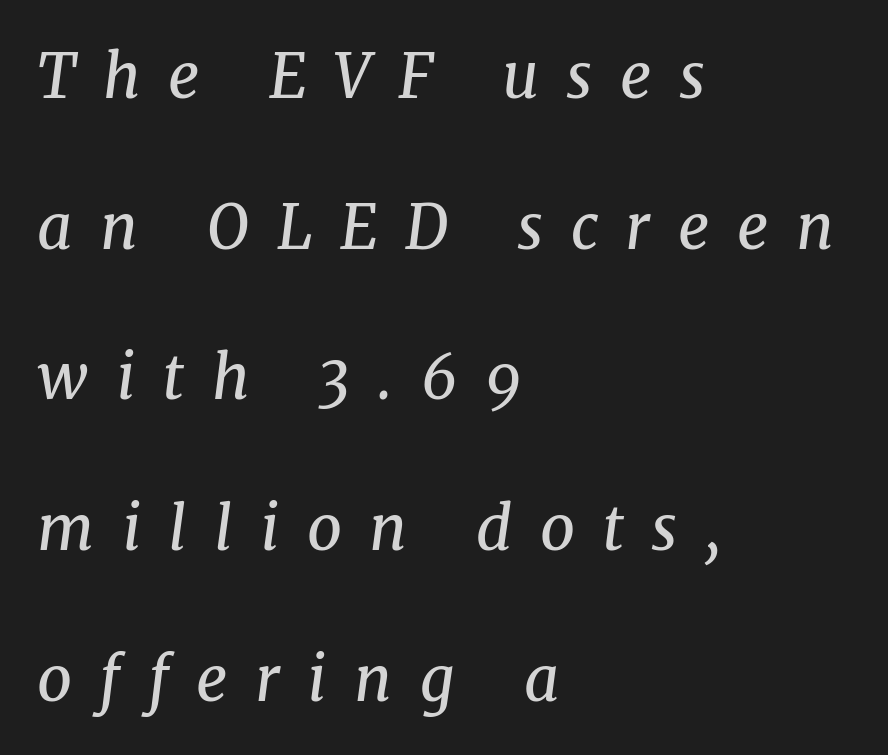
Q: Is the text bold? A: No.
Q: Is the text italic (slanted)? A: Yes, it leans right by about 8 degrees.
Q: Is the typeface a serif or a sans-serif typeface? A: Serif.
Q: Is the text underlined? A: No.
Q: How is the paragraph aligned? A: Left-aligned.
Q: Is the spacing between letters normal or unusually wide? A: Unusually wide.
Q: Is the spacing between lines tight, normal or loose? A: Loose.
Q: Width (condensed, normal, or wide)? A: Normal.
Q: Stroke contrast? A: Medium.
Q: x-height? A: Medium.
Q: Monospaced? A: No.
